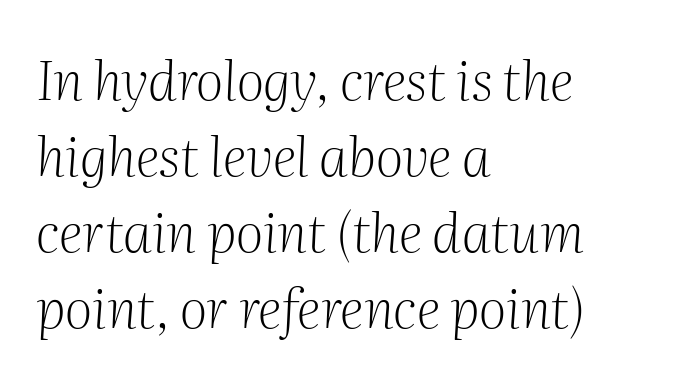
The image shows 54 px light serif type, italic (leaning right); set left-aligned, normal line spacing (1.41x), normal letter spacing, not underlined; medium stroke contrast and a medium x-height.
